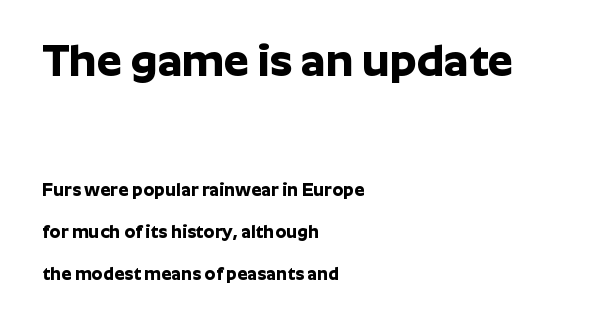
The image shows 45 px bold sans-serif type, upright; set left-aligned, loose line spacing (2.32x), normal letter spacing, not underlined; the first (top) block is 2.5x larger; low stroke contrast and a medium x-height.
